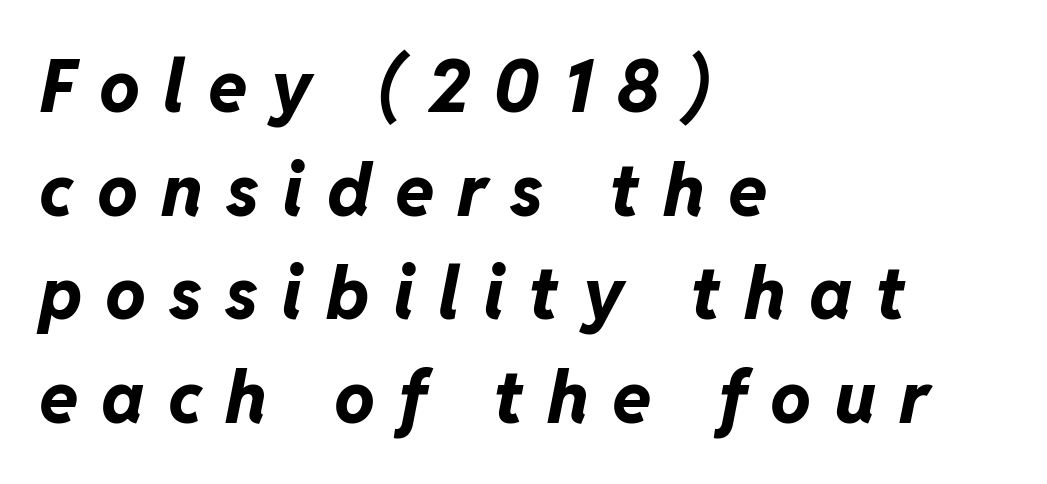
The image shows 72 px bold type, italic (leaning right); set left-aligned, normal line spacing (1.44x), unusually wide letter spacing (+0.32 em), not underlined; low stroke contrast and a medium x-height.
